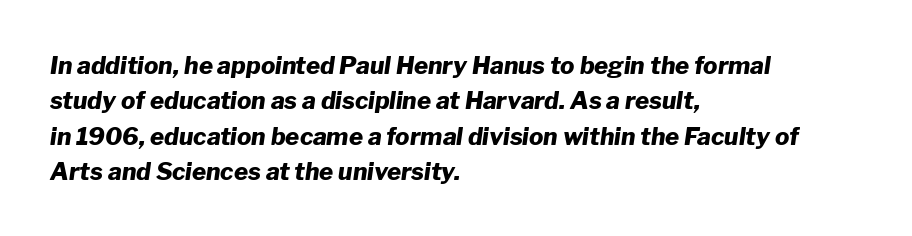
Q: Is the text bold? A: Yes.
Q: Is the text italic (slanted)? A: Yes, it leans right by about 8 degrees.
Q: Is the text underlined? A: No.
Q: How is the paragraph aligned? A: Left-aligned.
Q: Is the spacing between letters normal or unusually wide? A: Normal.
Q: Is the spacing between lines tight, normal or loose? A: Normal.
